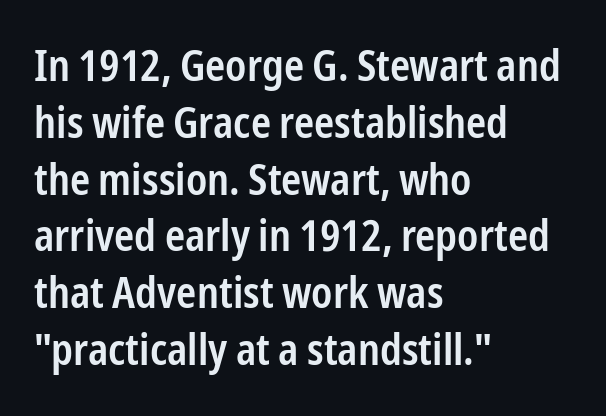
Q: Is the text bold? A: Semi-bold.
Q: Is the text italic (slanted)? A: No, it is upright.
Q: Is the typeface a serif or a sans-serif typeface? A: Sans-serif.
Q: Is the text underlined? A: No.
Q: How is the paragraph aligned? A: Left-aligned.
Q: Is the spacing between letters normal or unusually wide? A: Normal.
Q: Is the spacing between lines tight, normal or loose? A: Normal.
Q: Width (condensed, normal, or wide)? A: Condensed.
Q: Stroke contrast? A: Low.
Q: x-height? A: Medium.
Q: Monospaced? A: No.
